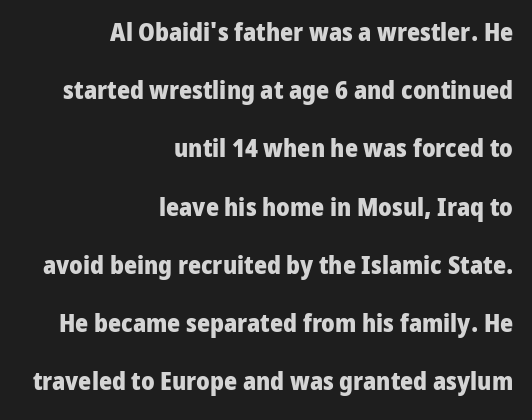
The image shows 25 px bold type, upright; set right-aligned, loose line spacing (2.33x), normal letter spacing, not underlined.
